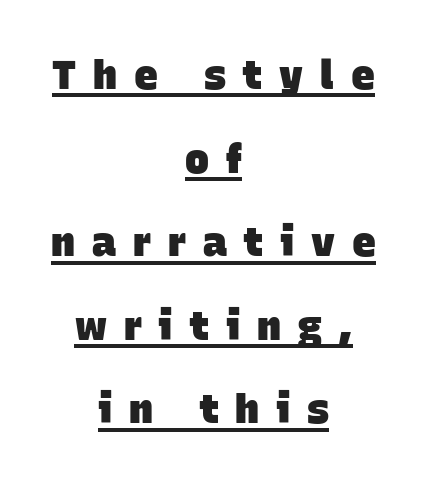
Q: Is the text bold? A: Yes.
Q: Is the typeface a serif or a sans-serif typeface? A: Sans-serif.
Q: Is the text underlined? A: Yes.
Q: How is the paragraph aligned? A: Centered.
Q: Is the spacing between letters normal or unusually wide? A: Unusually wide.
Q: Is the spacing between lines tight, normal or loose? A: Loose.
Q: Width (condensed, normal, or wide)? A: Normal.
Q: Stroke contrast? A: Low.
Q: x-height? A: Large.
Q: Monospaced? A: No.
